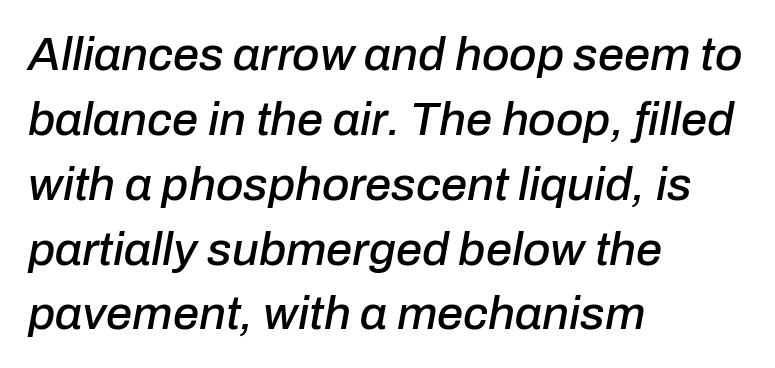
{"italic": "yes", "lean": "right", "slant_degrees": 10, "width": "normal", "stroke_contrast": "low", "x_height": "medium", "monospaced": "no", "underline": "no", "align": "left", "line_spacing": "normal", "line_spacing_ratio": 1.38, "letter_spacing": "normal", "letter_spacing_em": 0.0, "glyph_px": 47}
